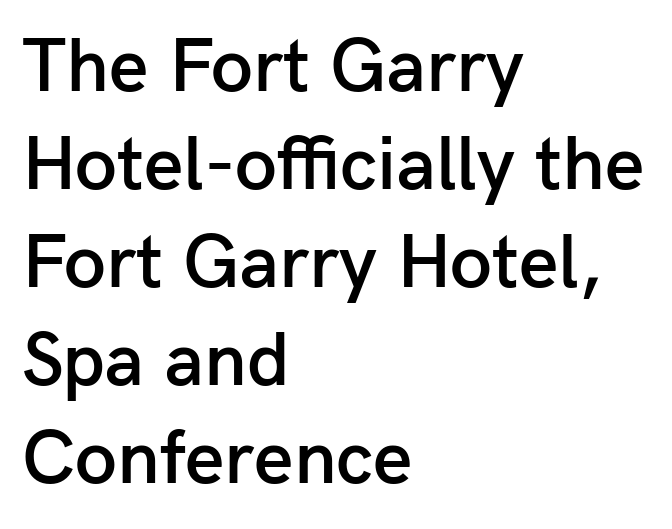
Q: Is the text bold? A: Semi-bold.
Q: Is the text italic (slanted)? A: No, it is upright.
Q: Is the typeface a serif or a sans-serif typeface? A: Sans-serif.
Q: Is the text underlined? A: No.
Q: How is the paragraph aligned? A: Left-aligned.
Q: Is the spacing between letters normal or unusually wide? A: Normal.
Q: Is the spacing between lines tight, normal or loose? A: Normal.
Q: Width (condensed, normal, or wide)? A: Normal.
Q: Stroke contrast? A: Low.
Q: x-height? A: Medium.
Q: Monospaced? A: No.
